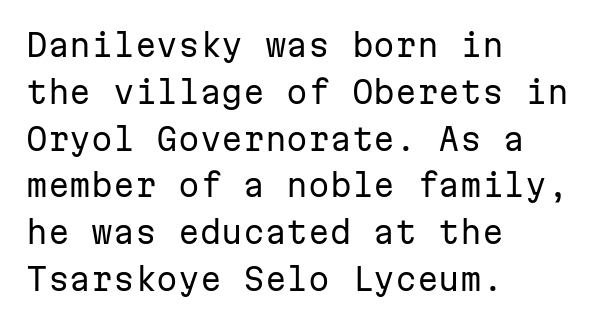
The image shows 31 px regular-weight sans-serif type, upright, monospaced; set left-aligned, normal line spacing (1.51x), normal letter spacing, not underlined; low stroke contrast and a medium x-height.
